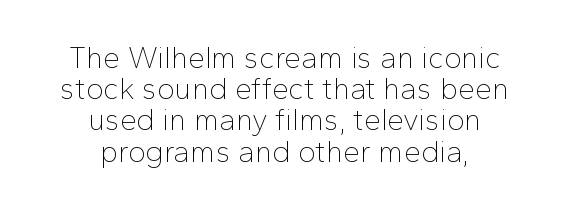
{"serif": "no", "italic": "no", "bold": "no", "weight": "thin", "width": "normal", "stroke_contrast": "low", "x_height": "medium", "monospaced": "no", "underline": "no", "align": "center", "line_spacing": "tight", "line_spacing_ratio": 1.04, "letter_spacing": "normal", "letter_spacing_em": 0.0, "glyph_px": 30}
